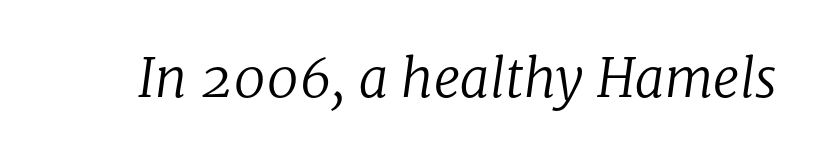
The letters sit at their default tracking, neither squeezed nor spread. The lettering tilts uniformly, giving the passage an italic look. Is the type heavy? It reads as light-to-regular instead. Font category for this specimen: serif.
